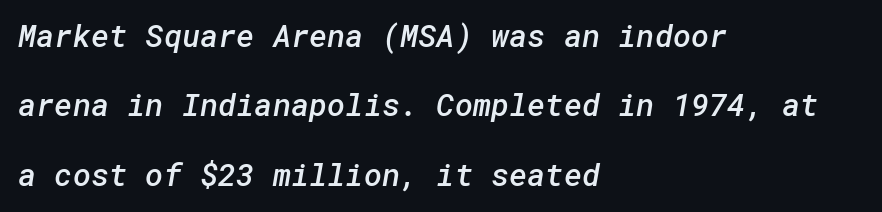
{"serif": "no", "bold": "semi", "weight": "semibold", "width": "normal", "stroke_contrast": "low", "x_height": "medium", "underline": "no", "align": "left", "line_spacing": "loose", "line_spacing_ratio": 2.24, "letter_spacing": "normal", "letter_spacing_em": 0.0, "glyph_px": 31}
